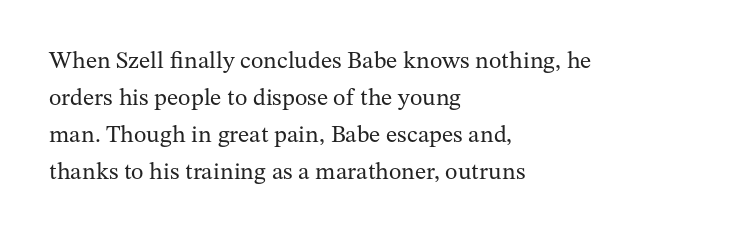
The image shows 24 px text type, upright; set left-aligned, normal line spacing (1.54x), normal letter spacing, not underlined.
